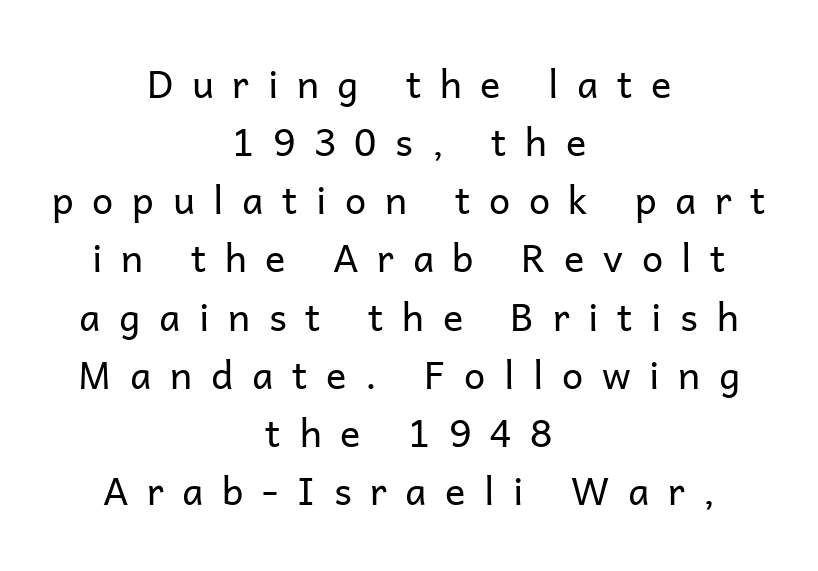
{"serif": "no", "italic": "no", "bold": "no", "weight": "regular", "width": "normal", "stroke_contrast": "low", "x_height": "medium", "monospaced": "no", "underline": "no", "align": "center", "line_spacing": "normal", "line_spacing_ratio": 1.53, "letter_spacing": "wide", "letter_spacing_em": 0.49, "glyph_px": 38}
